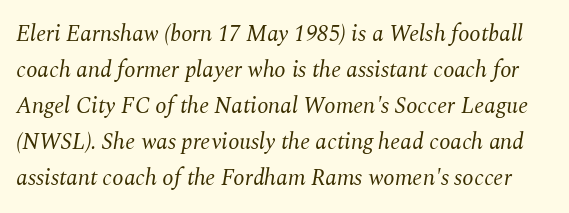
Each stroke keeps to a modest, everyday thickness or less. The rendering applies a slant to the glyphs. Normally led — the rows are evenly, conventionally spaced. Between one letter and the next there's only the usual sliver of space. Just letters on the line, the space beneath them empty.
